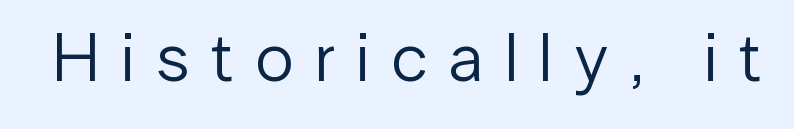
{"serif": "no", "italic": "no", "bold": "no", "weight": "regular", "width": "normal", "stroke_contrast": "low", "x_height": "medium", "monospaced": "no", "underline": "no", "letter_spacing": "wide", "letter_spacing_em": 0.31, "glyph_px": 69}
